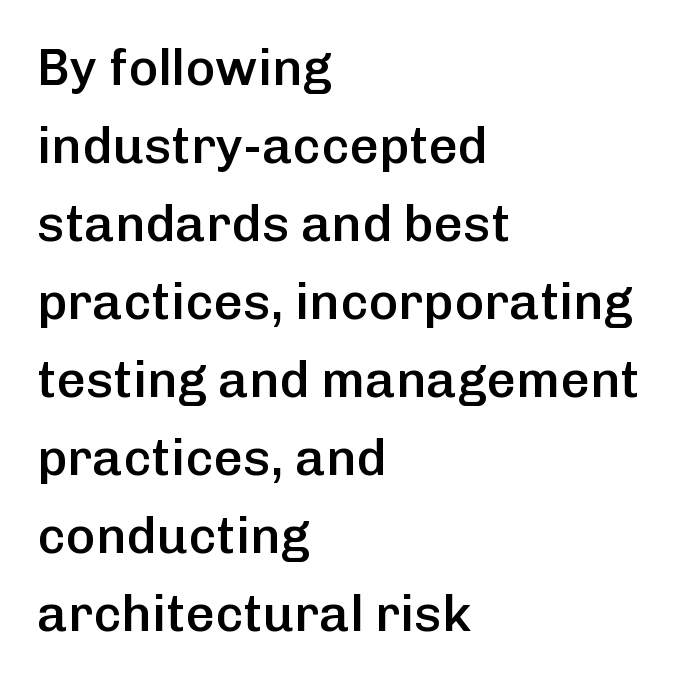
The image shows 51 px semibold sans-serif type, upright; set left-aligned, normal line spacing (1.53x), normal letter spacing, not underlined; low stroke contrast and a medium x-height.
